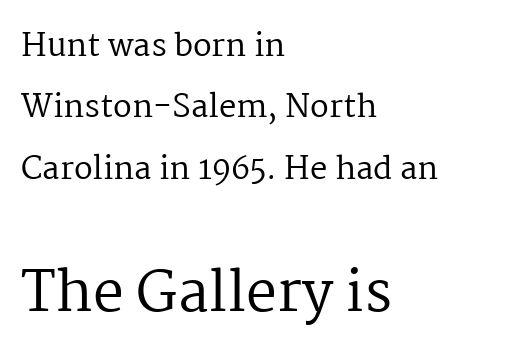
The image shows 55 px regular-weight serif type, upright; set left-aligned, loose line spacing (1.98x), normal letter spacing, not underlined; the second (bottom) block is 1.77x larger; medium stroke contrast and a medium x-height.
